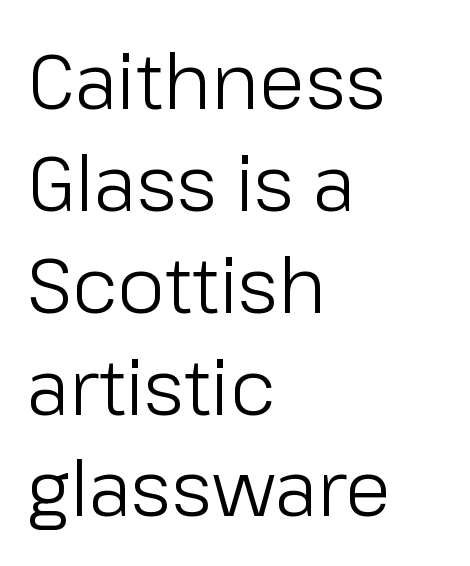
The image shows 76 px light sans-serif type, upright; set left-aligned, normal line spacing (1.34x), normal letter spacing, not underlined; low stroke contrast and a medium x-height.
